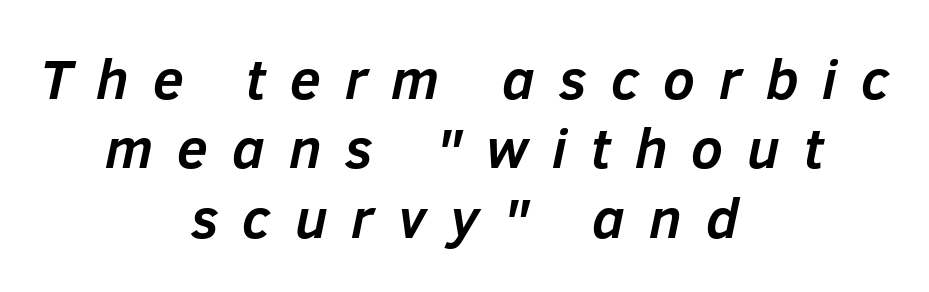
The image shows 56 px semibold type, italic (leaning right); set centered, line spacing 1.24x, unusually wide letter spacing (+0.43 em), not underlined; low stroke contrast and a medium x-height.
